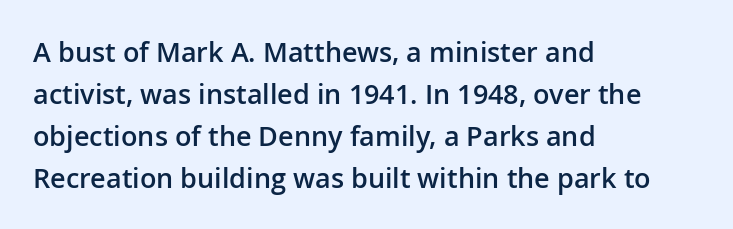
The image shows 27 px text type, upright; set left-aligned, normal line spacing (1.55x), normal letter spacing, not underlined.
